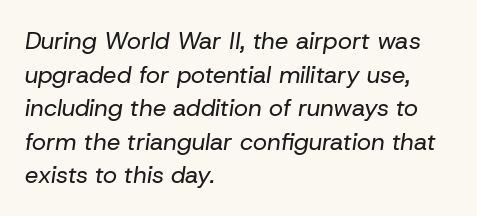
The image shows 24 px text type, italic (leaning right); set left-aligned, normal line spacing (1.4x), normal letter spacing, not underlined.
